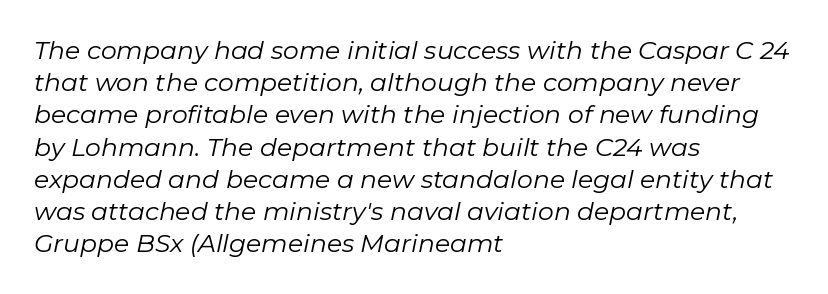
These lines are set flush left with a ragged right edge. The rendering uses a moderate line-height, typical for paragraphs. The line texture is even and compact thanks to regular tracking. Looking at the ascenders, they clearly lean. Anything drawn beneath the words? Only blank space. Nothing heavy about these letters — not bold at all.
